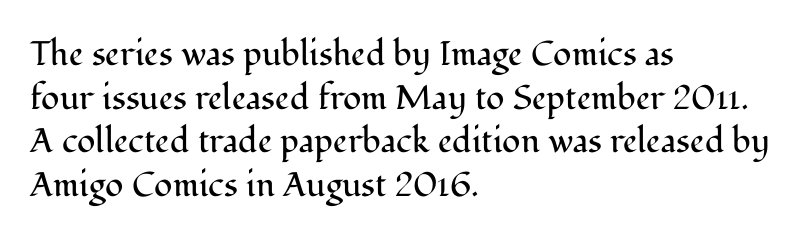
The letters advance in unequal steps, a hallmark of proportional type. Compared with a centered layout, this one pins lines to the left instead. Tracking value appears to be zero — textbook default spacing. Font category for this specimen: serif.
